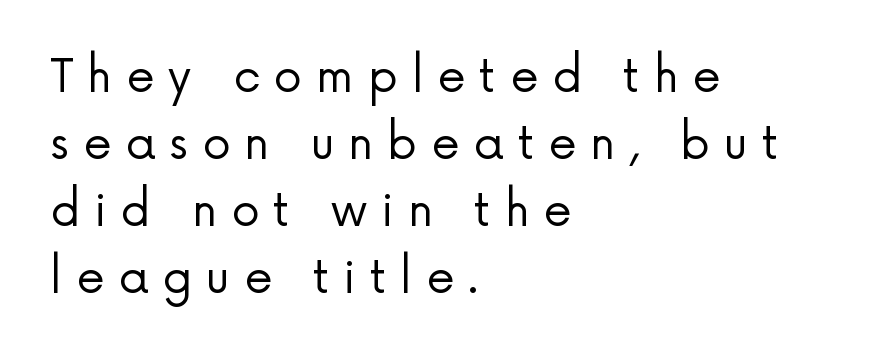
{"serif": "no", "italic": "no", "bold": "no", "weight": "regular", "width": "normal", "stroke_contrast": "low", "x_height": "medium", "monospaced": "no", "underline": "no", "align": "left", "line_spacing": "normal", "line_spacing_ratio": 1.49, "letter_spacing": "wide", "letter_spacing_em": 0.31, "glyph_px": 45}
